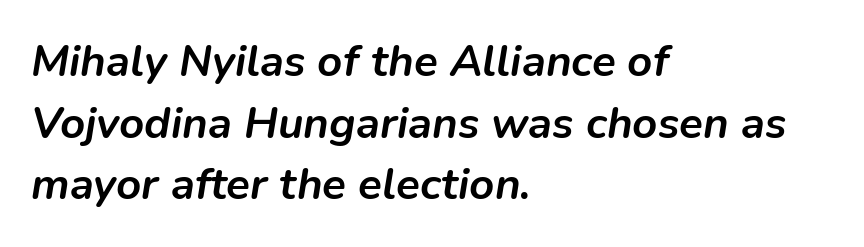
The image shows 44 px semibold type, italic (leaning right); set left-aligned, normal line spacing (1.4x), normal letter spacing, not underlined; low stroke contrast and a medium x-height.
